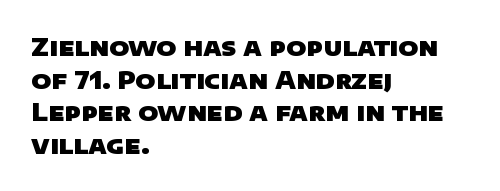
The rag falls on the right side of this text block. The space directly below the letters is spotless. The type is set solid horizontally, with unmodified tracking. Heft: maximum for text — a bold. One glance says typical: line gaps are just what's usual.
